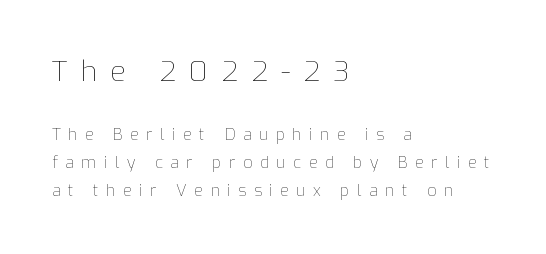
{"italic": "no", "bold": "no", "weight": "thin", "width": "normal", "stroke_contrast": "low", "x_height": "medium", "monospaced": "no", "underline": "no", "align": "left", "line_spacing_ratio": 1.74, "letter_spacing": "wide", "letter_spacing_em": 0.47, "larger_block": "first", "size_ratio": 1.75, "glyph_px": 28}
